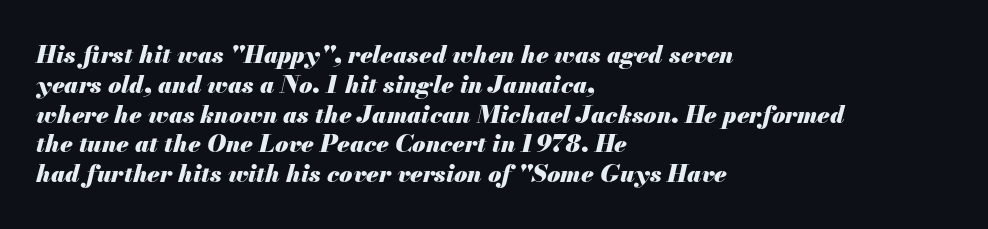
{"italic": "yes", "lean": "right", "slant_degrees": 13, "bold": "yes", "underline": "no", "align": "left", "line_spacing_ratio": 1.24, "letter_spacing": "normal", "letter_spacing_em": 0.0, "glyph_px": 24}
